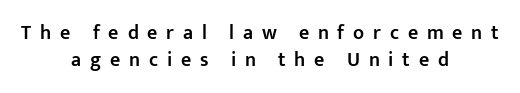
Q: Is the text bold? A: Semi-bold.
Q: Is the text italic (slanted)? A: No, it is upright.
Q: Is the text underlined? A: No.
Q: How is the paragraph aligned? A: Centered.
Q: Is the spacing between letters normal or unusually wide? A: Unusually wide.
Q: Is the spacing between lines tight, normal or loose? A: Normal.
